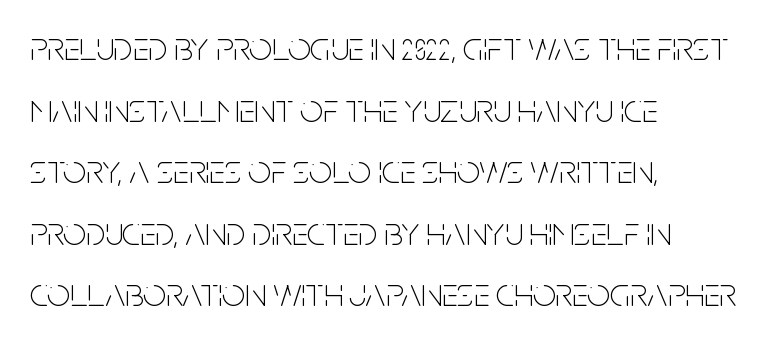
Underline: absent. Left-aligned paragraph, ragged on the right. These lines are rendered in a variable-pitch font. The lines sit at an ordinary, default distance from one another.
